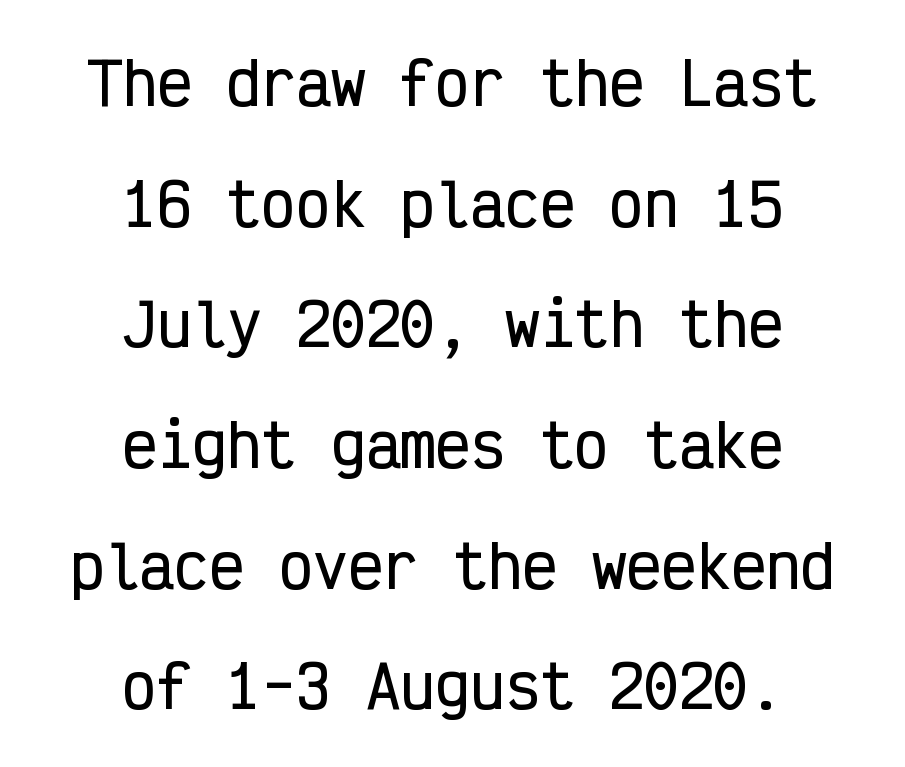
Rule under the text: the space is simply empty. There is no visible air inserted between adjacent glyphs. Check where the strokes stop: nothing finishes them off — pure sans. The axis of the letterforms is exactly vertical.
